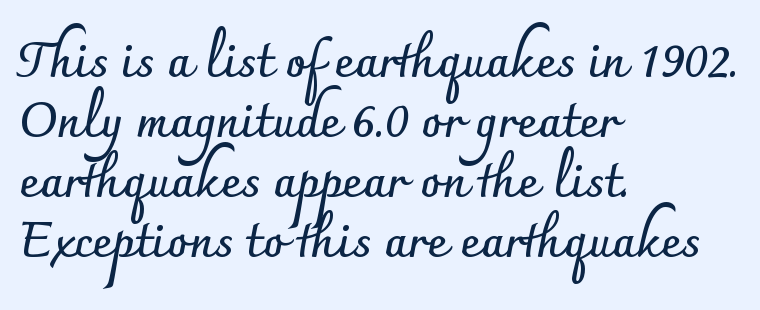
Q: Is the text bold? A: Yes.
Q: Is the text italic (slanted)? A: Yes.
Q: Is the typeface a serif or a sans-serif typeface? A: Sans-serif.
Q: Is the text underlined? A: No.
Q: How is the paragraph aligned? A: Left-aligned.
Q: Is the spacing between letters normal or unusually wide? A: Normal.
Q: Is the spacing between lines tight, normal or loose? A: Normal.
Q: Width (condensed, normal, or wide)? A: Normal.
Q: Stroke contrast? A: Low.
Q: x-height? A: Small.
Q: Monospaced? A: No.
